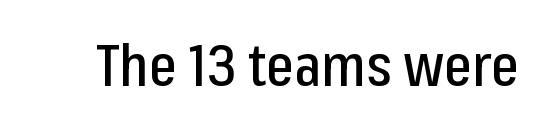
The image shows 59 px condensed sans-serif type, upright; set normal letter spacing, not underlined; low stroke contrast and a medium x-height.
